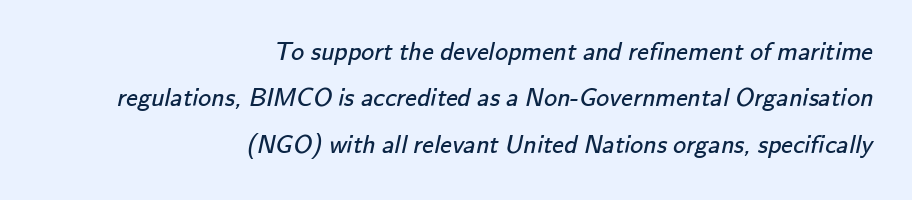
The image shows 26 px text type; set right-aligned, line spacing 1.78x, normal letter spacing, not underlined.
